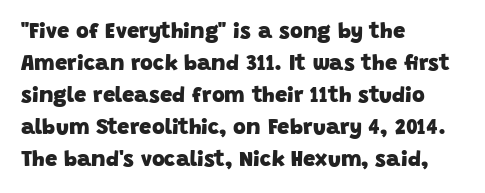
Q: Is the text bold? A: Yes.
Q: Is the text underlined? A: No.
Q: How is the paragraph aligned? A: Left-aligned.
Q: Is the spacing between letters normal or unusually wide? A: Normal.
Q: Is the spacing between lines tight, normal or loose? A: Normal.
